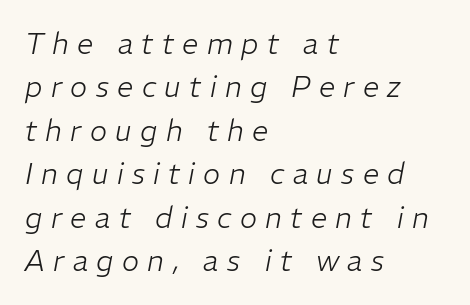
The image shows 29 px light type, italic (leaning right); set left-aligned, normal line spacing (1.5x), unusually wide letter spacing (+0.29 em), not underlined; low stroke contrast and a medium x-height.
